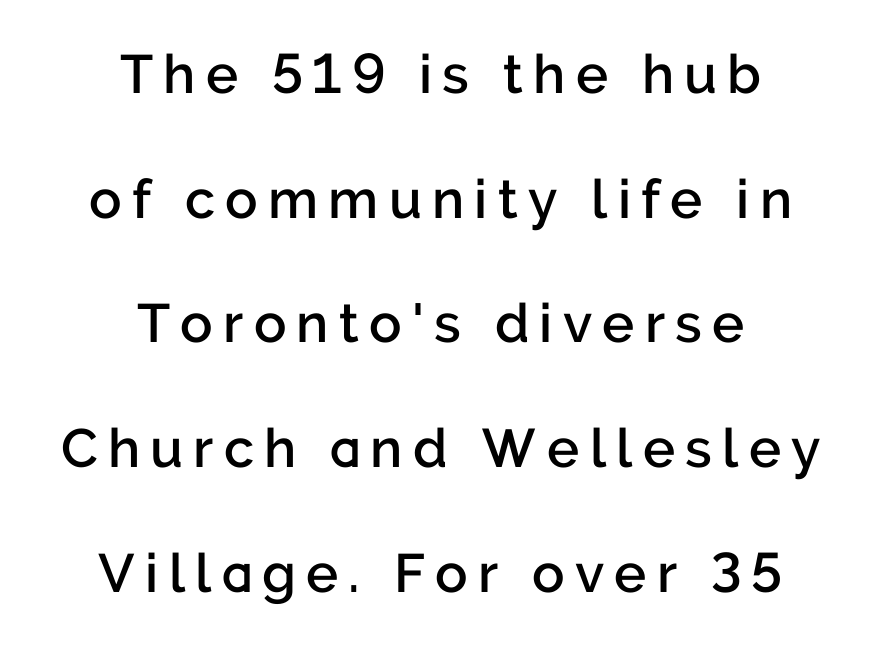
{"serif": "no", "italic": "no", "bold": "semi", "weight": "semibold", "width": "normal", "stroke_contrast": "low", "x_height": "medium", "monospaced": "no", "underline": "no", "align": "center", "line_spacing": "loose", "line_spacing_ratio": 2.31, "glyph_px": 54}
